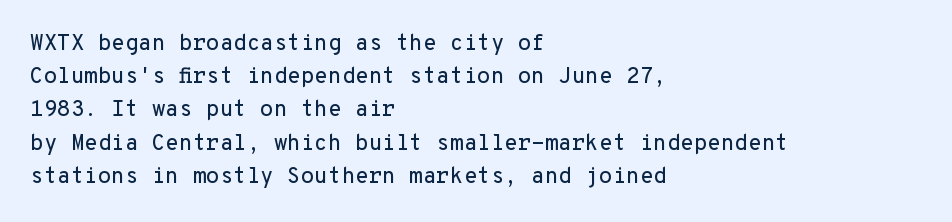
{"italic": "no", "underline": "no", "align": "left", "line_spacing": "normal", "line_spacing_ratio": 1.51, "letter_spacing": "normal", "letter_spacing_em": 0.0, "glyph_px": 22}
